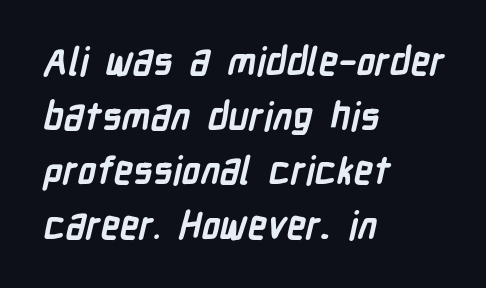
Q: Is the text bold? A: Yes.
Q: Is the typeface a serif or a sans-serif typeface? A: Sans-serif.
Q: Is the text underlined? A: No.
Q: How is the paragraph aligned? A: Left-aligned.
Q: Is the spacing between letters normal or unusually wide? A: Normal.
Q: Is the spacing between lines tight, normal or loose? A: Normal.
Q: Width (condensed, normal, or wide)? A: Condensed.
Q: Stroke contrast? A: Low.
Q: x-height? A: Medium.
Q: Monospaced? A: No.
